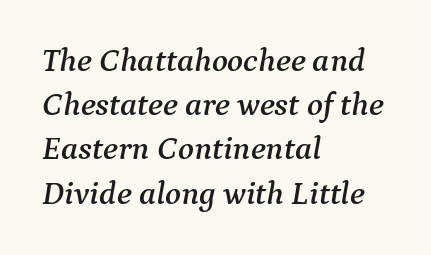
The image shows 33 px serif type, italic (leaning right); set left-aligned, normal line spacing (1.34x), normal letter spacing, not underlined; medium stroke contrast and a medium x-height.
